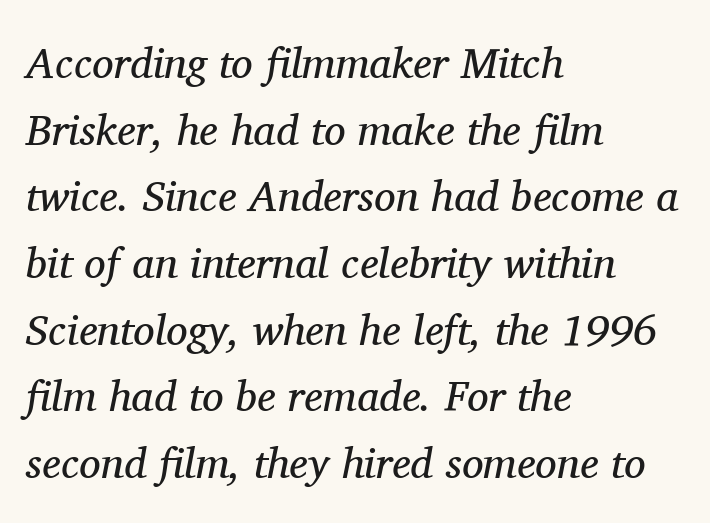
The image shows 43 px regular-weight serif type, italic (leaning right); set left-aligned, normal line spacing (1.55x), normal letter spacing, not underlined; medium stroke contrast and a medium x-height.
